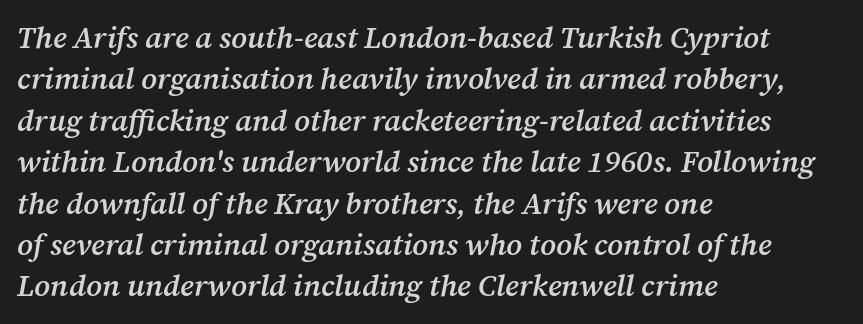
{"serif": "yes", "italic": "yes", "lean": "right", "slant_degrees": 12, "bold": "semi", "weight": "semibold", "width": "normal", "stroke_contrast": "medium", "x_height": "medium", "monospaced": "no", "underline": "no", "align": "left", "line_spacing": "normal", "line_spacing_ratio": 1.38, "letter_spacing": "normal", "letter_spacing_em": 0.0, "glyph_px": 30}
